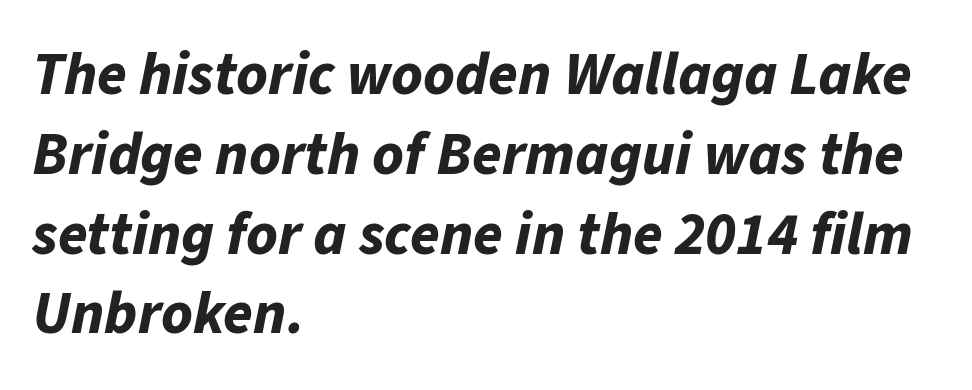
The image shows 60 px bold type, italic (leaning right); set left-aligned, normal line spacing (1.33x), normal letter spacing, not underlined; low stroke contrast and a medium x-height.
